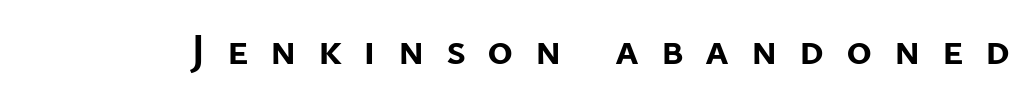
Every stem runs plumb, perpendicular to the baseline. You could not count columns in this text — the font is proportionally spaced. The font family rendered here belongs to the sans-serif group. Is the letter spacing exaggerated? Yes — the characters are pushed far apart.
